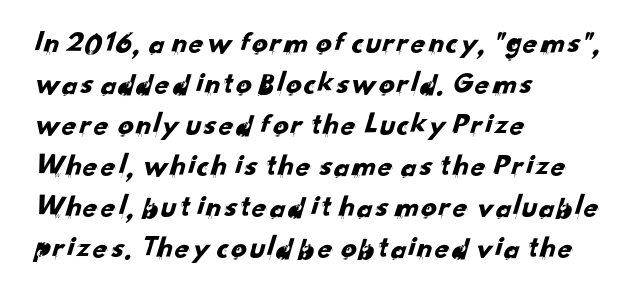
The image shows 31 px sans-serif type; set left-aligned, normal line spacing (1.32x), normal letter spacing, not underlined; low stroke contrast and a small x-height.
